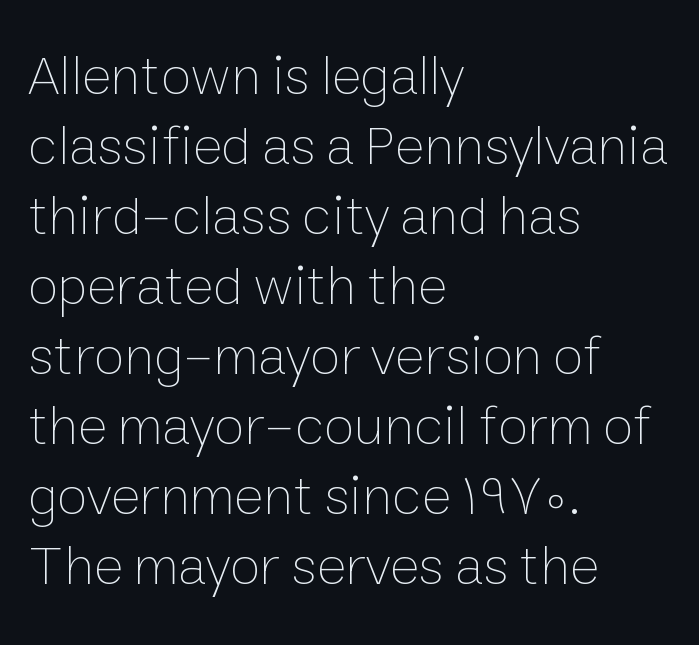
Nope, not italic — everything's standing straight. Letter spacing: default. Baseline-to-baseline distance is the conventional proportion of letter height. Summary of weight: not heavy and not bold. All the whitespace from short lines collects on the right. A typesetter would call this proportional, since set widths differ per character.
